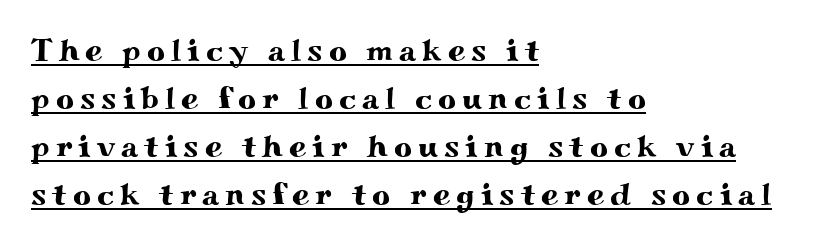
{"serif": "yes", "italic": "no", "width": "wide", "stroke_contrast": "medium", "x_height": "small", "monospaced": "no", "underline": "yes", "align": "left", "line_spacing": "normal", "line_spacing_ratio": 1.55, "letter_spacing": "wide", "letter_spacing_em": 0.2, "glyph_px": 31}
